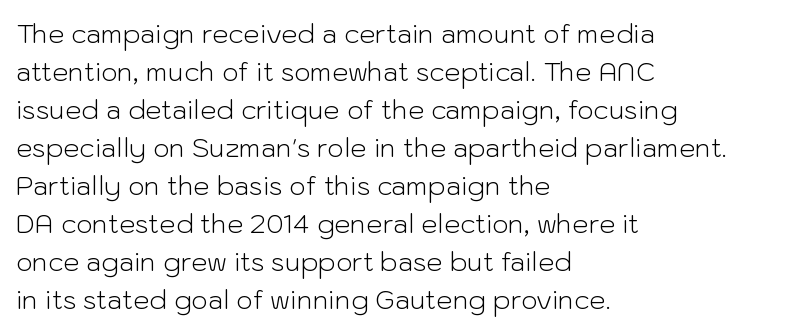
Visually the block forms a straight wall on the left and a jagged coastline on the right. Caption: standard tracking, unaltered. The type sits square on the baseline with zero lean. Weight: not bold — regular or lighter.
